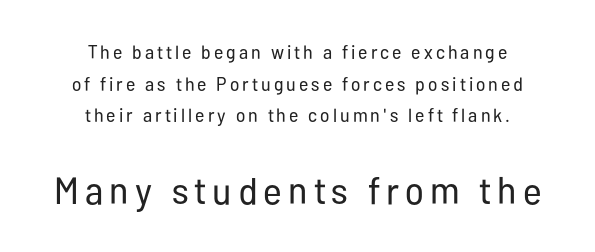
{"serif": "no", "italic": "no", "bold": "no", "weight": "regular", "width": "condensed", "stroke_contrast": "low", "x_height": "medium", "monospaced": "no", "underline": "no", "align": "center", "line_spacing": "normal", "line_spacing_ratio": 1.67, "larger_block": "second", "size_ratio": 2.0, "glyph_px": 38}
